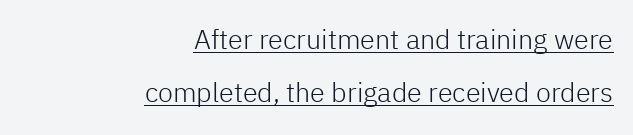
Q: Is the text bold? A: No.
Q: Is the text italic (slanted)? A: No, it is upright.
Q: Is the text underlined? A: Yes.
Q: How is the paragraph aligned? A: Right-aligned.
Q: Is the spacing between letters normal or unusually wide? A: Normal.
Q: Is the spacing between lines tight, normal or loose? A: Loose.
